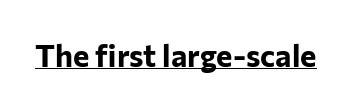
Unlike a traditional serif, this face leaves its strokes unadorned. The type sits square on the baseline with zero lean. What weight is shown? A full bold with thick strokes. You could not count columns in this text — the font is proportionally spaced. Check the space under the baseline: a stroke is drawn there. The letters sit at their default tracking, neither squeezed nor spread.
